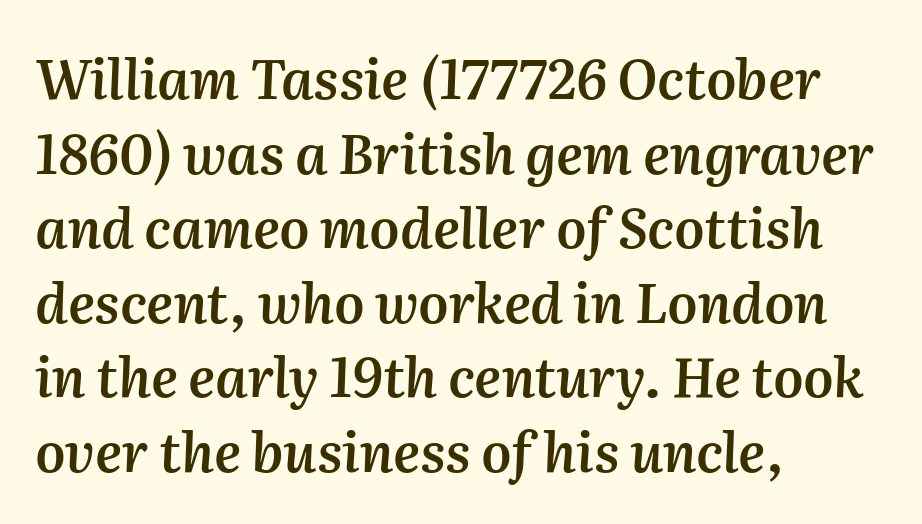
Q: Is the text bold? A: Semi-bold.
Q: Is the text italic (slanted)? A: Yes, it leans right by about 2 degrees.
Q: Is the text underlined? A: No.
Q: How is the paragraph aligned? A: Left-aligned.
Q: Is the spacing between letters normal or unusually wide? A: Normal.
Q: Is the spacing between lines tight, normal or loose? A: Normal.
Q: Width (condensed, normal, or wide)? A: Normal.
Q: Stroke contrast? A: Medium.
Q: x-height? A: Medium.
Q: Monospaced? A: No.
